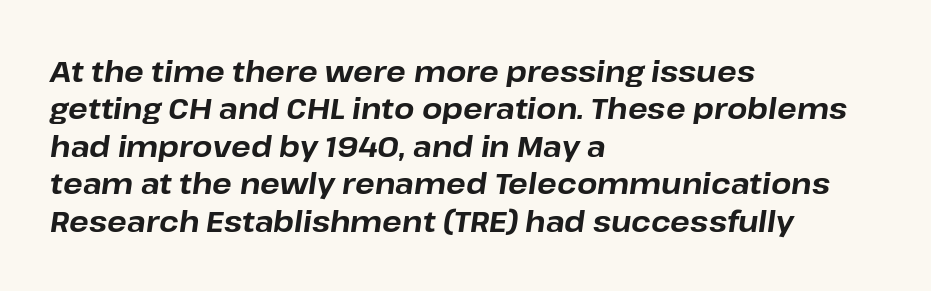
Type without underlining. The face used here has the dense, thick strokes of a bold. Spacing between characters is what you'd get straight out of the box. The space between consecutive lines is moderate.
